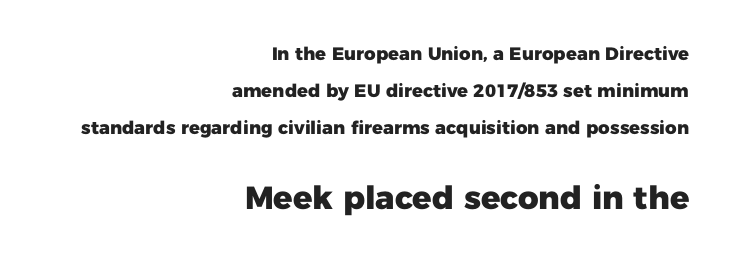
The image shows 32 px heavy sans-serif type, upright; set right-aligned, loose line spacing (2.05x), normal letter spacing, not underlined; the second (bottom) block is 1.78x larger; low stroke contrast and a medium x-height.
